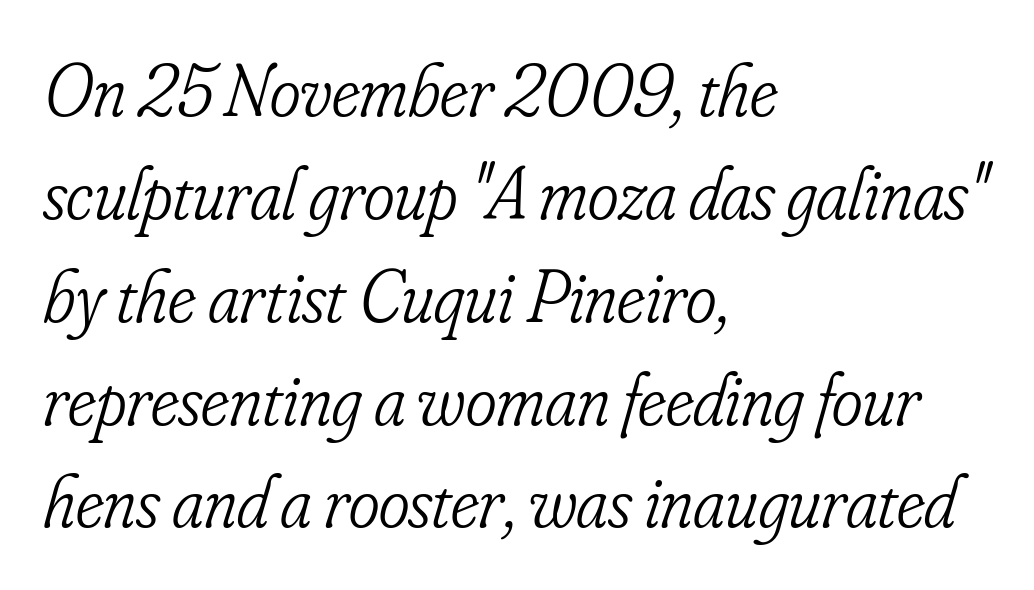
The image shows 74 px light, condensed serif type, italic (leaning right); set left-aligned, normal line spacing (1.39x), normal letter spacing, not underlined; low stroke contrast and a small x-height.
